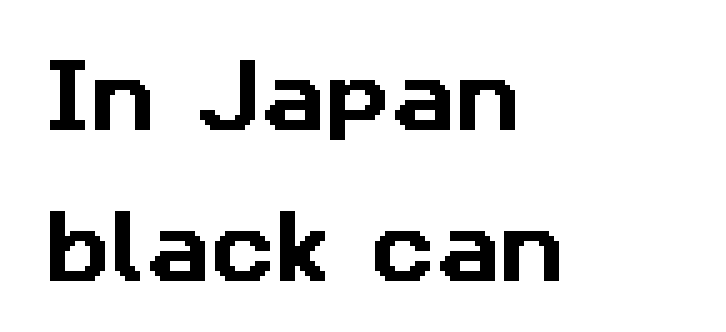
The image shows 80 px sans-serif type; set left-aligned, line spacing 1.89x, normal letter spacing, not underlined; low stroke contrast and a medium x-height.
